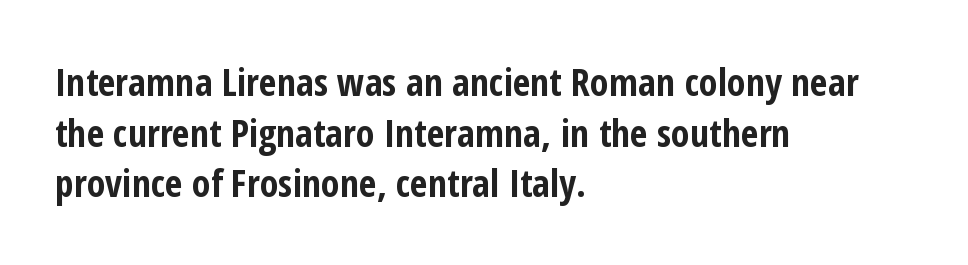
The image shows 38 px bold, condensed sans-serif type, upright; set left-aligned, normal line spacing (1.33x), normal letter spacing, not underlined; low stroke contrast and a medium x-height.
